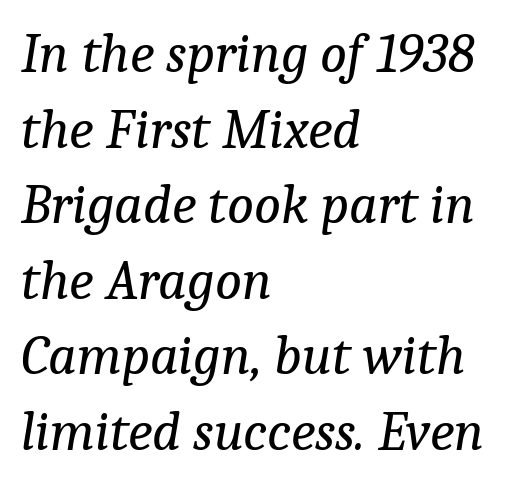
The image shows 56 px regular-weight serif type, italic (leaning right); set left-aligned, normal line spacing (1.35x), normal letter spacing, not underlined; low stroke contrast and a medium x-height.
